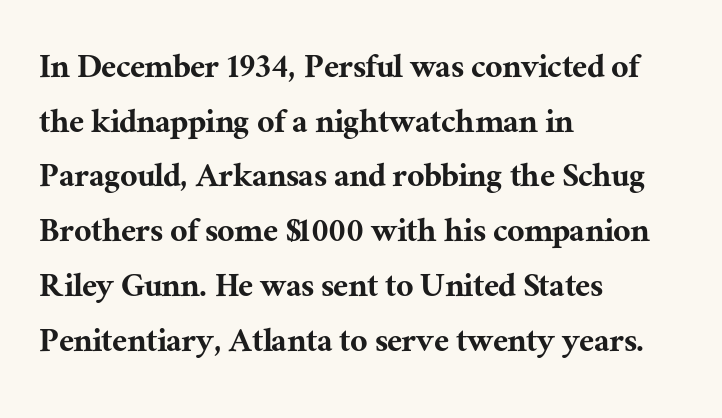
These lines are rendered in a variable-pitch font. This sample uses plain, unmodified letter spacing. The block of text has a typical density, with ordinary space between rows. Words float on clear page, feet unadorned. This is roman type, the default non-slanted kind. Are there feet on the stems? There are — it's a serif.
